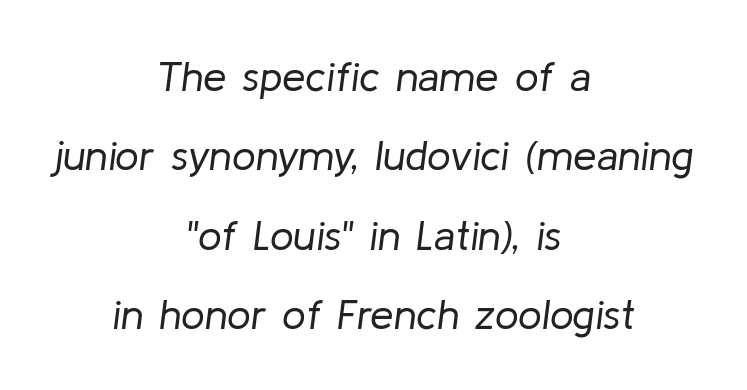
Q: Is the text bold? A: No.
Q: Is the text italic (slanted)? A: Yes, it leans right by about 8 degrees.
Q: Is the text underlined? A: No.
Q: How is the paragraph aligned? A: Centered.
Q: Is the spacing between letters normal or unusually wide? A: Normal.
Q: Width (condensed, normal, or wide)? A: Normal.
Q: Stroke contrast? A: Low.
Q: x-height? A: Medium.
Q: Monospaced? A: No.
